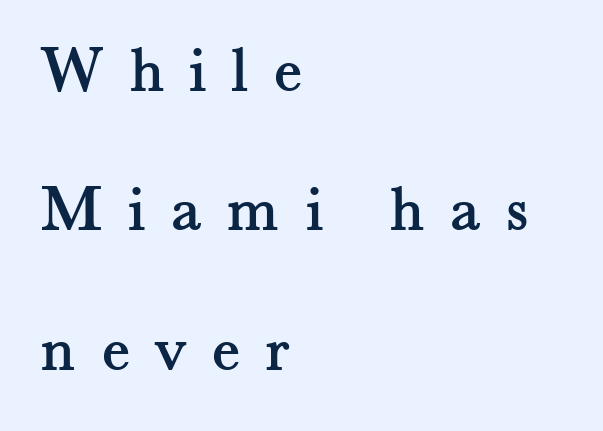
The image shows 67 px serif type, upright; set left-aligned, loose line spacing (2.08x), unusually wide letter spacing (+0.38 em), not underlined; medium stroke contrast and a small x-height.
